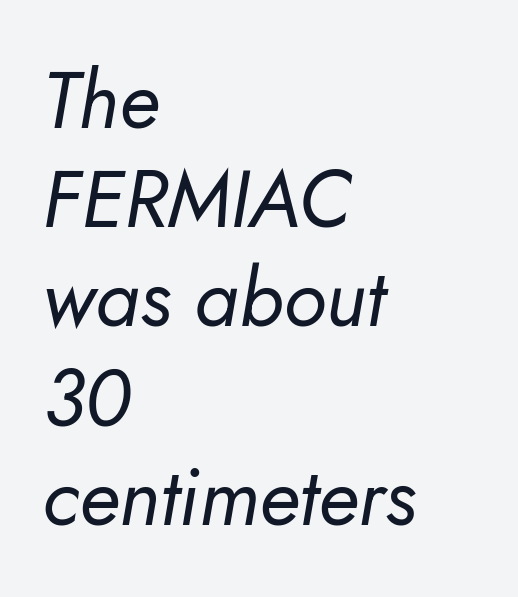
{"italic": "yes", "lean": "right", "slant_degrees": 5, "bold": "no", "weight": "regular", "width": "normal", "stroke_contrast": "low", "x_height": "small", "monospaced": "no", "underline": "no", "align": "left", "line_spacing_ratio": 1.24, "letter_spacing": "normal", "letter_spacing_em": 0.0, "glyph_px": 80}
